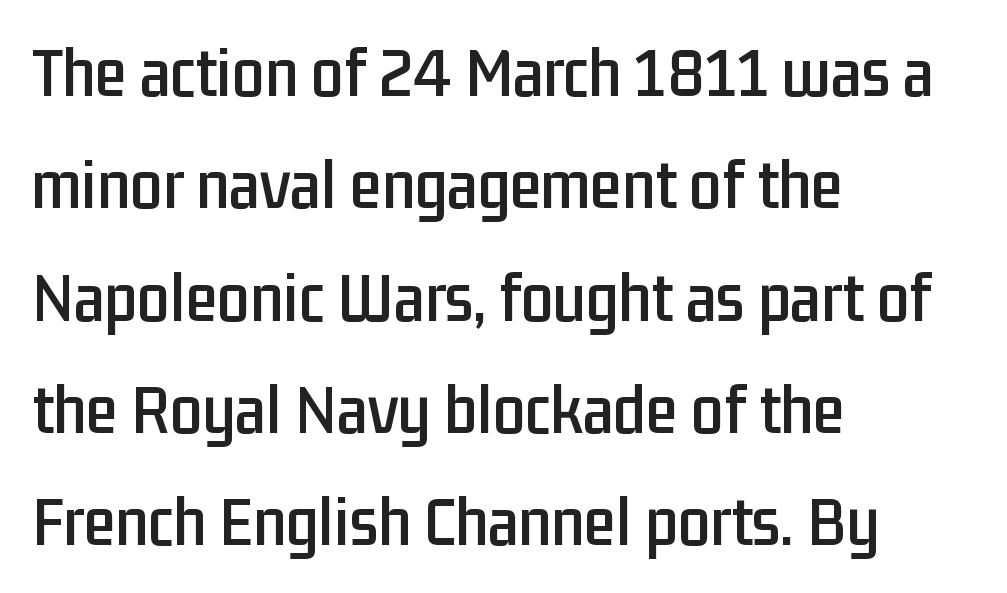
{"serif": "no", "italic": "no", "width": "condensed", "stroke_contrast": "low", "x_height": "medium", "monospaced": "no", "underline": "no", "align": "left", "line_spacing": "normal", "line_spacing_ratio": 1.56, "letter_spacing": "normal", "letter_spacing_em": 0.0, "glyph_px": 72}
